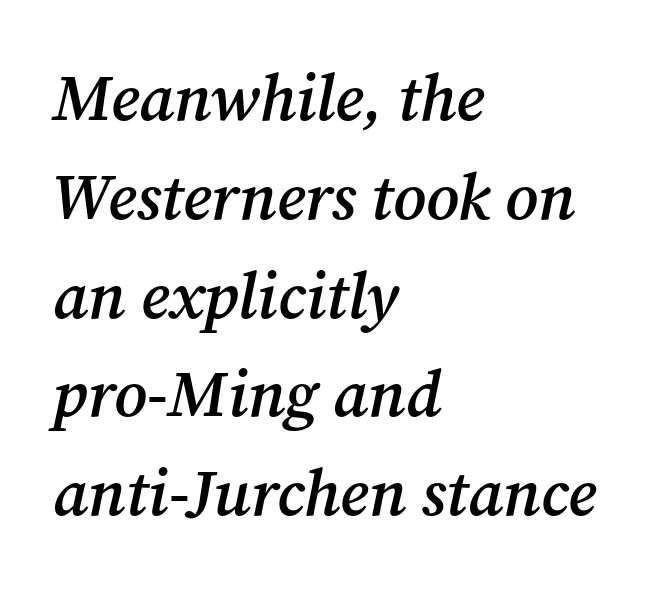
Slant detected: the letters are inclined. Honestly, the row spacing looks completely unremarkable. Check under the words: just untouched page. The compositor pushed each line to the left boundary. This rendering leaves character spacing at its baseline value.
